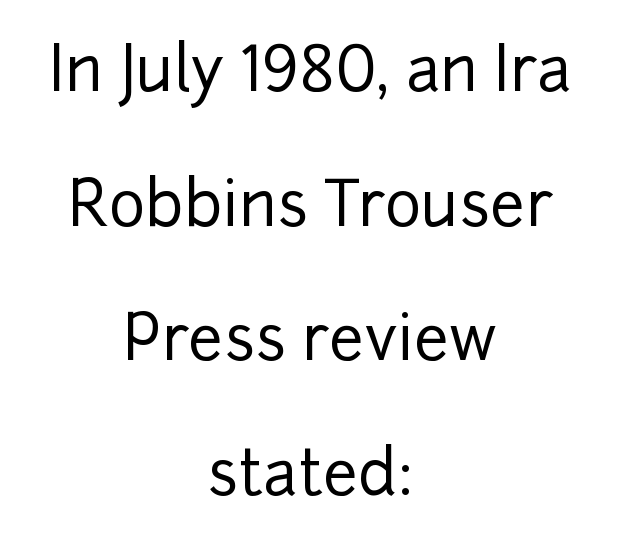
The image shows 62 px sans-serif type, upright; set centered, loose line spacing (2.17x), normal letter spacing, not underlined; low stroke contrast and a medium x-height.
